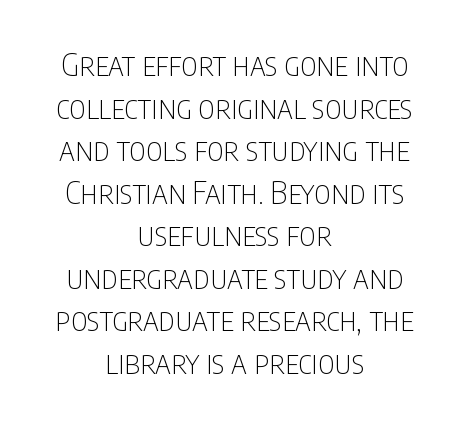
To sum up the face: it is a sans, with no serifs. Clear beneath every line of the passage. Varying glyph widths throughout — classic text-font behaviour. Does extra space separate the letters? No, they use regular spacing.
